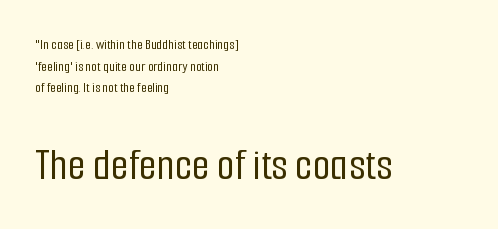
Each letter keeps its own natural width here, so spacing adapts to shape. The specimen reads as upright at a glance. The following chunk of copy outweighs the initial chunk in type size. In CSS terms this would be text-align: left. Successive baselines arrive at the customary interval.
